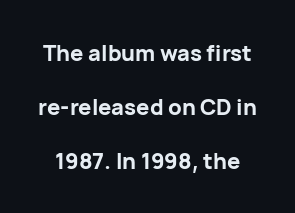
Emphasis by weight is at full strength: bold. Airy leading. The foot of each line stays bare and open. This sample uses plain, unmodified letter spacing.
